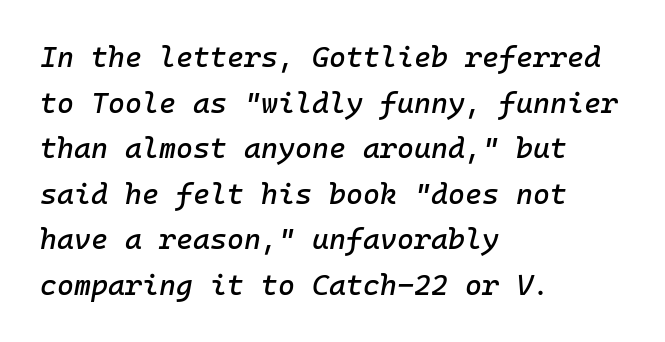
{"italic": "yes", "lean": "right", "slant_degrees": 10, "width": "normal", "stroke_contrast": "low", "x_height": "medium", "monospaced": "yes", "underline": "no", "align": "left", "line_spacing": "normal", "line_spacing_ratio": 1.57, "letter_spacing": "normal", "letter_spacing_em": 0.0, "glyph_px": 29}
